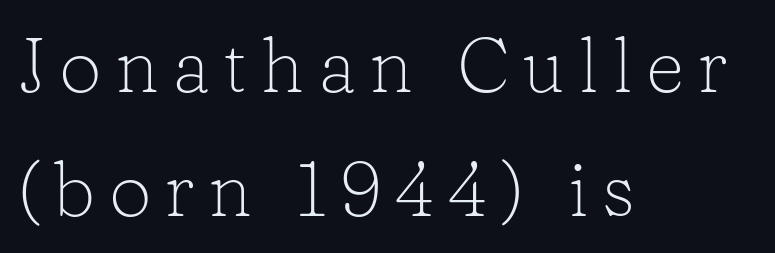
The image shows 76 px light serif type, upright; set left-aligned, normal line spacing (1.63x), not underlined; low stroke contrast and a medium x-height.
